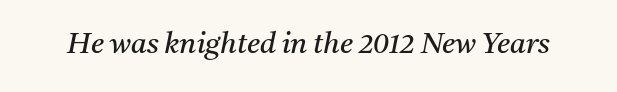
{"serif": "yes", "italic": "yes", "lean": "right", "slant_degrees": 11, "bold": "no", "weight": "regular", "width": "normal", "stroke_contrast": "medium", "x_height": "medium", "monospaced": "no", "underline": "no", "letter_spacing": "normal", "letter_spacing_em": 0.0, "glyph_px": 29}
